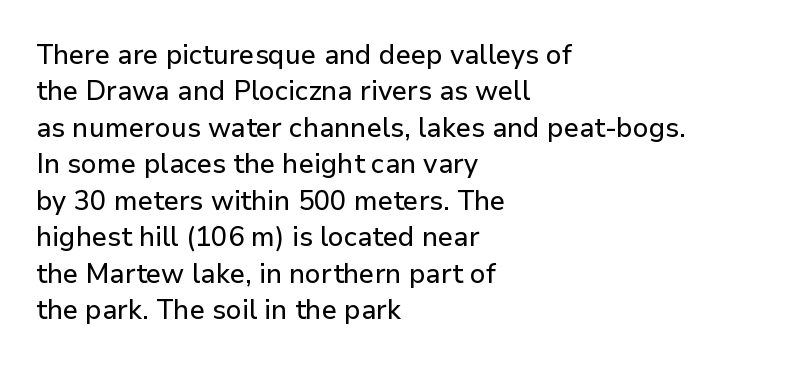
Tracking value appears to be zero — textbook default spacing. The type sits square on the baseline with zero lean. A clean baseline with only descenders dipping below it. Is the block centered? No — it sits flush against the left margin. Notice how descenders clear the ascenders below comfortably — that's standard leading.
